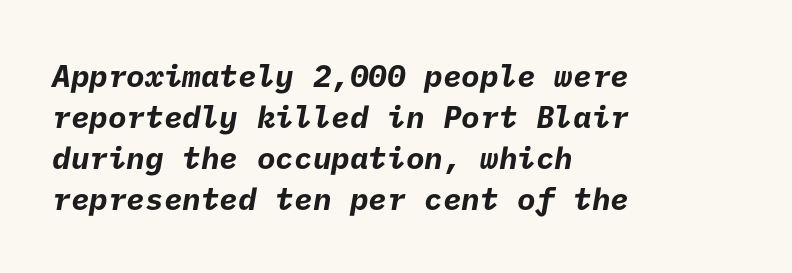
The image shows 31 px bold sans-serif type; set left-aligned, normal line spacing (1.32x), normal letter spacing, not underlined; low stroke contrast and a medium x-height.
